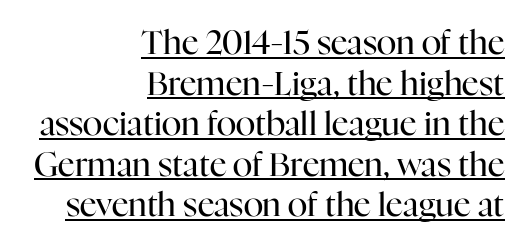
The image shows 33 px regular-weight serif type, upright; set right-aligned, line spacing 1.23x, normal letter spacing, underlined; high stroke contrast and a medium x-height.
